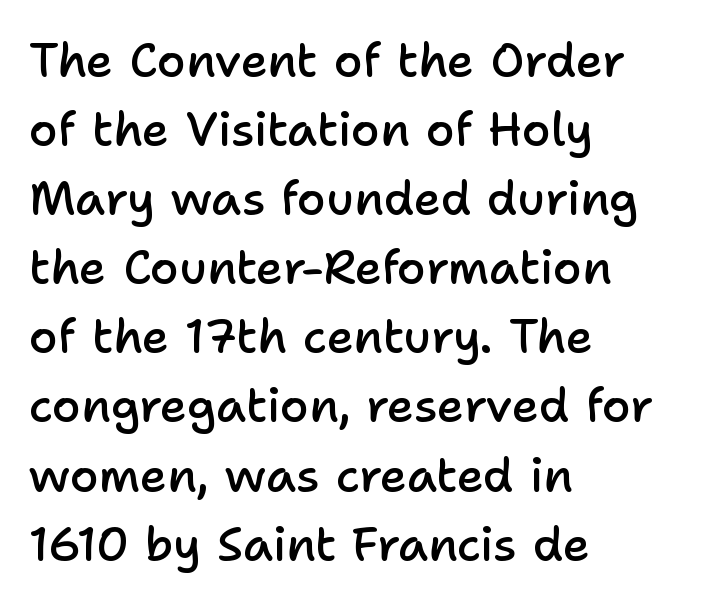
Tall strokes in this sample are plumb rather than angled. Regarding serifs, this sample does without them. The horizontal fit of the characters is conventional and even. Any mark beneath the type? The region is blank. The lines sit at an ordinary, default distance from one another.
